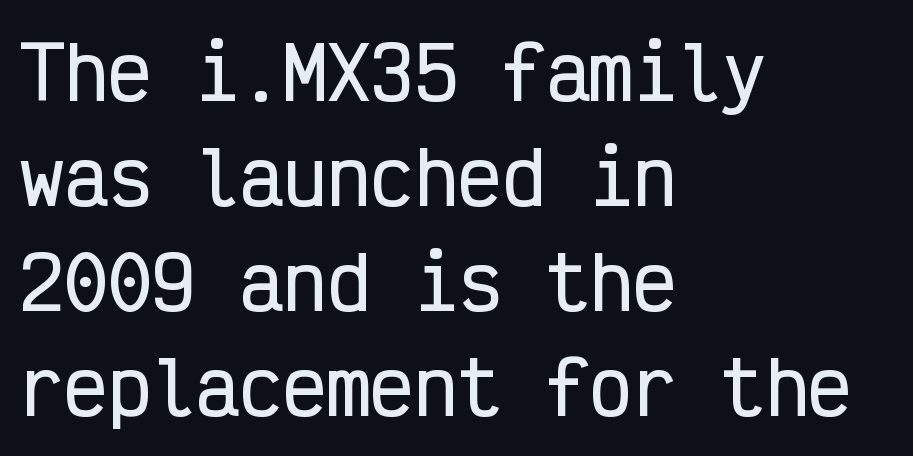
Q: Is the text italic (slanted)? A: No, it is upright.
Q: Is the typeface a serif or a sans-serif typeface? A: Sans-serif.
Q: Is the text underlined? A: No.
Q: How is the paragraph aligned? A: Left-aligned.
Q: Is the spacing between letters normal or unusually wide? A: Normal.
Q: Is the spacing between lines tight, normal or loose? A: Normal.
Q: Width (condensed, normal, or wide)? A: Condensed.
Q: Stroke contrast? A: Low.
Q: x-height? A: Medium.
Q: Monospaced? A: Yes.
